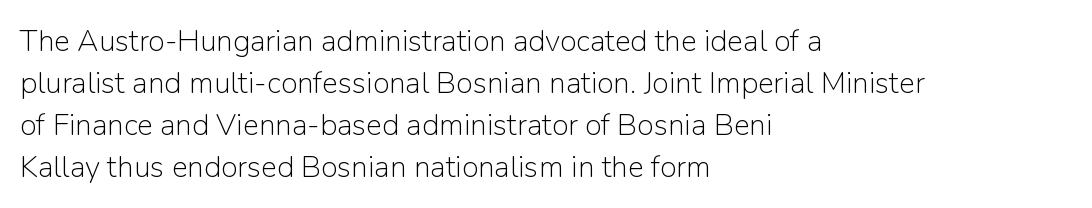
{"serif": "no", "italic": "no", "bold": "no", "weight": "light", "width": "normal", "stroke_contrast": "low", "x_height": "medium", "monospaced": "no", "underline": "no", "align": "left", "line_spacing": "normal", "line_spacing_ratio": 1.4, "letter_spacing": "normal", "letter_spacing_em": 0.0, "glyph_px": 30}
